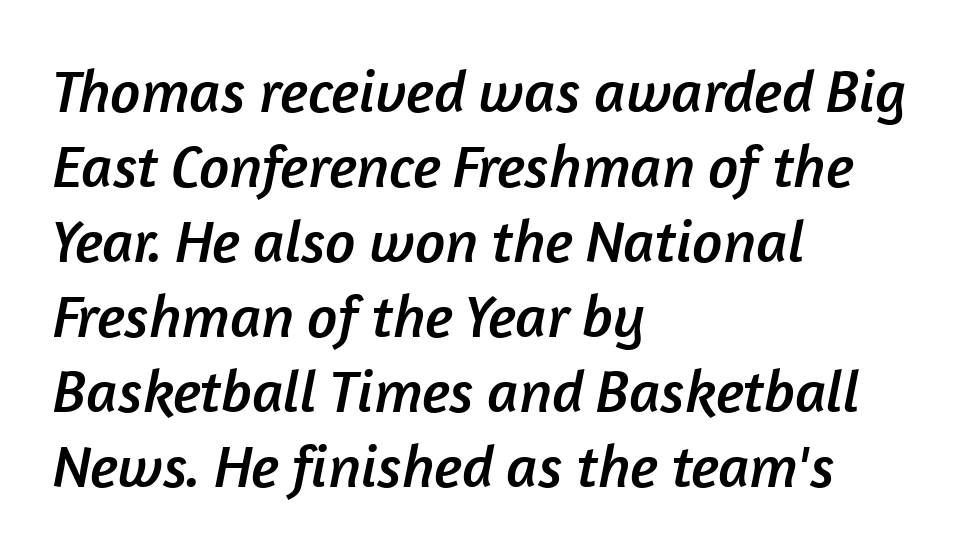
The image shows 60 px sans-serif type; set left-aligned, normal line spacing (1.25x), normal letter spacing, not underlined; low stroke contrast and a medium x-height.
